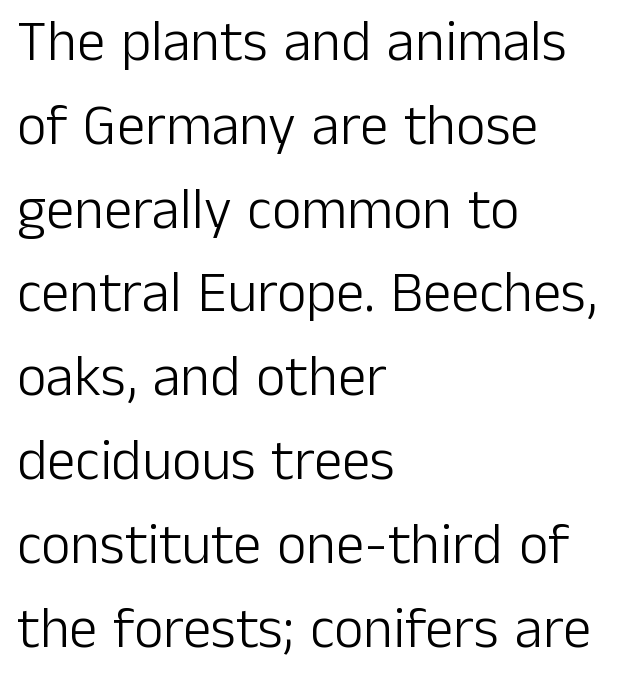
The block of text has a typical density, with ordinary space between rows. You could not count columns in this text — the font is proportionally spaced. This rendering employs a face without finishing strokes, i.e., a sans-serif. Weight: regular or lighter.
